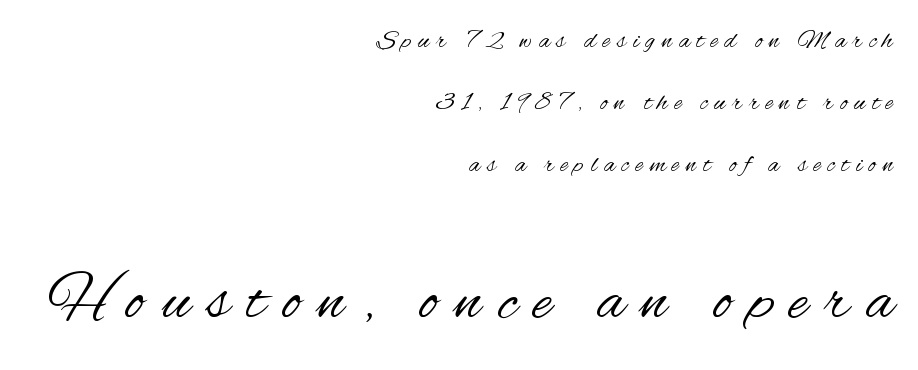
The image shows 65 px regular-weight, condensed sans-serif type; set right-aligned, loose line spacing (2.38x), unusually wide letter spacing (+0.26 em), not underlined; the second (bottom) block is 2.5x larger; medium stroke contrast and a small x-height.
